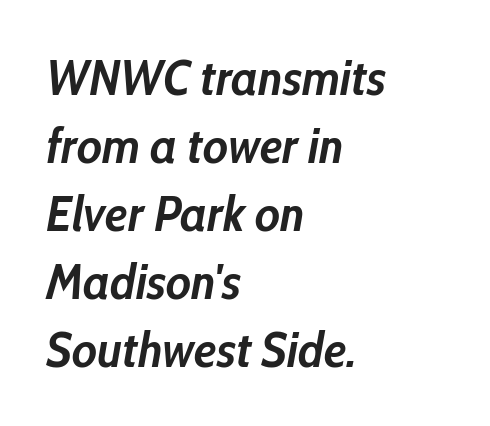
{"italic": "yes", "lean": "right", "slant_degrees": 10, "bold": "yes", "weight": "semibold", "width": "condensed", "stroke_contrast": "low", "x_height": "medium", "monospaced": "no", "underline": "no", "align": "left", "line_spacing": "normal", "line_spacing_ratio": 1.36, "letter_spacing": "normal", "letter_spacing_em": 0.0, "glyph_px": 50}
